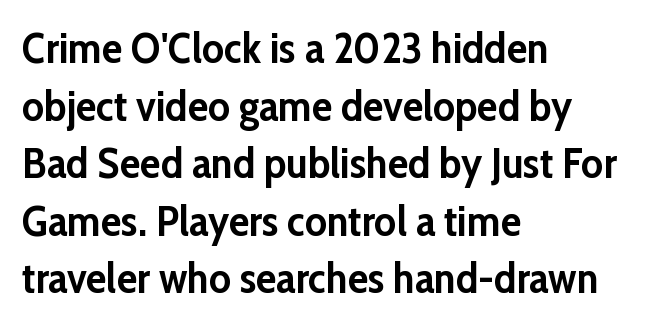
The image shows 42 px semibold sans-serif type, upright; set left-aligned, normal line spacing (1.37x), normal letter spacing, not underlined; low stroke contrast and a medium x-height.
